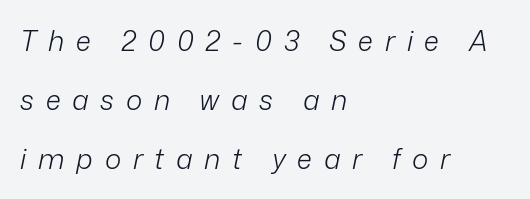
{"italic": "yes", "lean": "right", "slant_degrees": 12, "bold": "no", "weight": "light", "width": "normal", "stroke_contrast": "low", "x_height": "medium", "monospaced": "no", "underline": "no", "align": "left", "line_spacing": "loose", "line_spacing_ratio": 2.11, "letter_spacing": "wide", "letter_spacing_em": 0.42, "glyph_px": 28}
